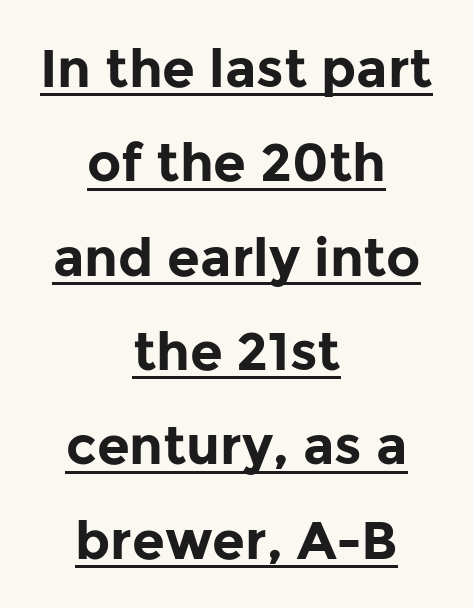
{"serif": "no", "italic": "no", "bold": "yes", "weight": "bold", "width": "normal", "stroke_contrast": "low", "x_height": "medium", "monospaced": "no", "underline": "yes", "align": "center", "line_spacing_ratio": 1.78, "letter_spacing": "normal", "letter_spacing_em": 0.0, "glyph_px": 53}
